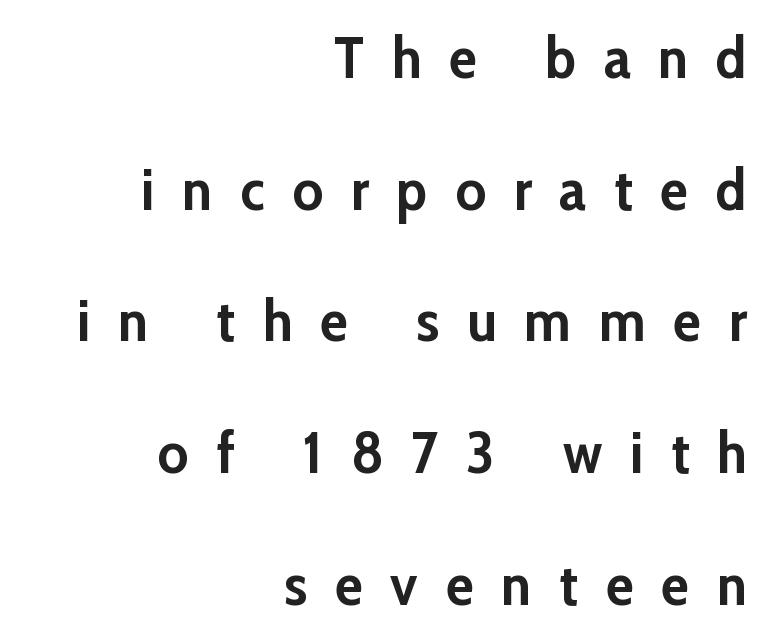
{"serif": "no", "italic": "no", "bold": "yes", "weight": "semibold", "width": "normal", "stroke_contrast": "low", "x_height": "medium", "monospaced": "no", "underline": "no", "align": "right", "line_spacing": "loose", "line_spacing_ratio": 2.27, "letter_spacing": "wide", "letter_spacing_em": 0.48, "glyph_px": 58}
